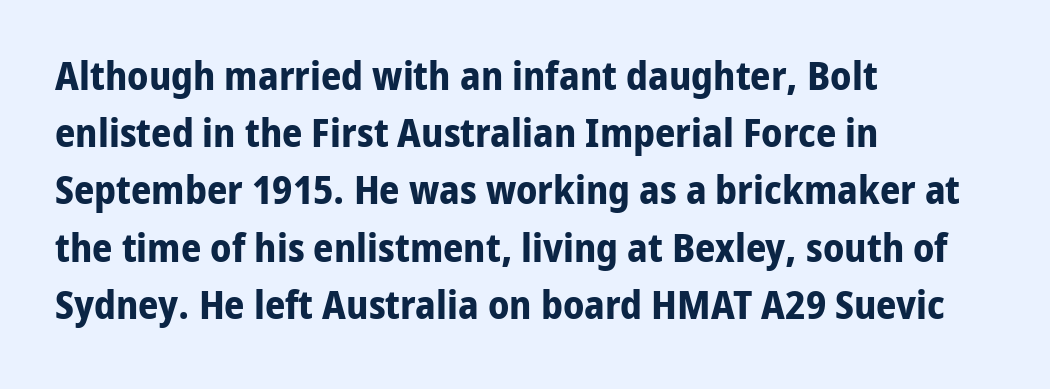
The image shows 40 px bold sans-serif type, upright; set left-aligned, normal line spacing (1.43x), normal letter spacing, not underlined; low stroke contrast and a medium x-height.
